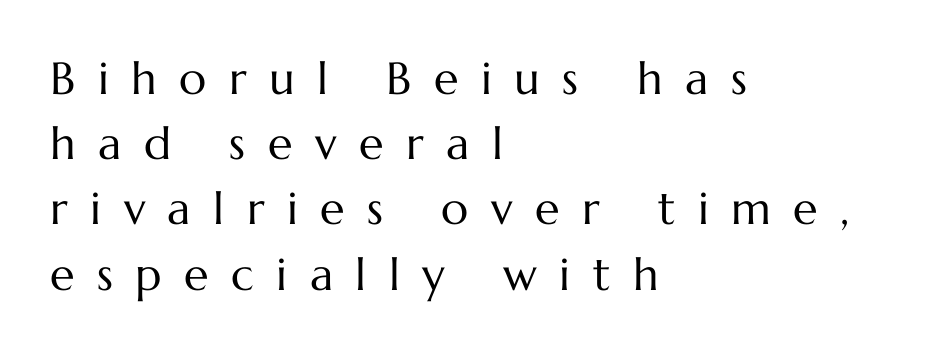
The image shows 45 px regular-weight type, upright; set left-aligned, normal line spacing (1.45x), unusually wide letter spacing (+0.5 em), not underlined; medium stroke contrast and a medium x-height.
